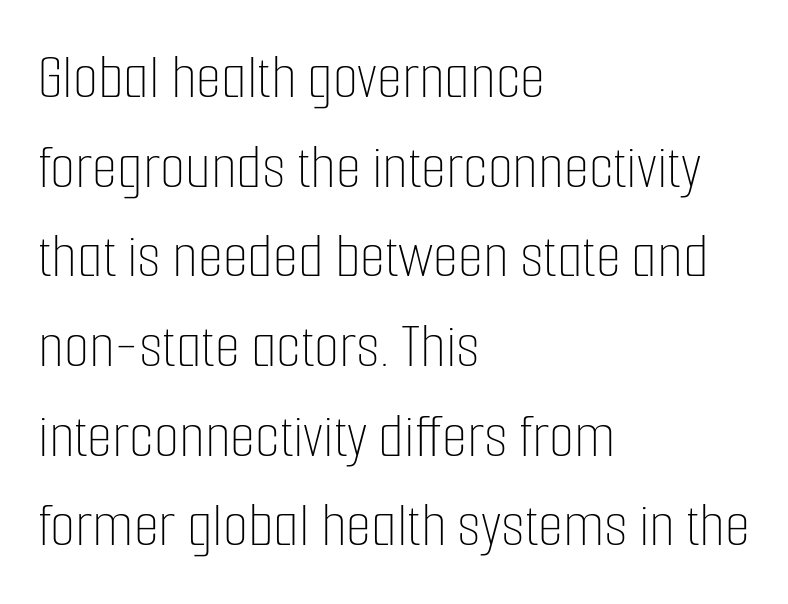
{"italic": "no", "bold": "no", "weight": "thin", "width": "condensed", "stroke_contrast": "low", "x_height": "medium", "monospaced": "no", "underline": "no", "align": "left", "line_spacing": "normal", "line_spacing_ratio": 1.38, "letter_spacing": "normal", "letter_spacing_em": 0.0, "glyph_px": 65}
